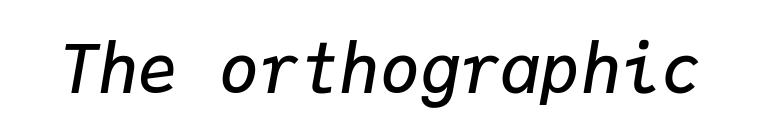
{"italic": "yes", "lean": "right", "slant_degrees": 9, "bold": "semi", "weight": "semibold", "width": "normal", "stroke_contrast": "low", "x_height": "medium", "monospaced": "yes", "underline": "no", "letter_spacing": "normal", "letter_spacing_em": 0.0, "glyph_px": 67}
